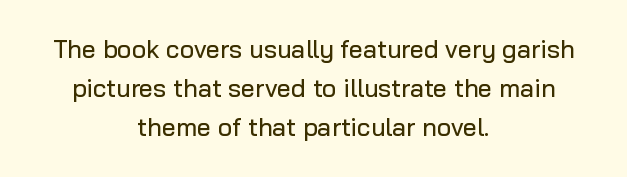
{"italic": "no", "underline": "no", "align": "center", "line_spacing": "normal", "line_spacing_ratio": 1.57, "letter_spacing": "normal", "letter_spacing_em": 0.0, "glyph_px": 25}
